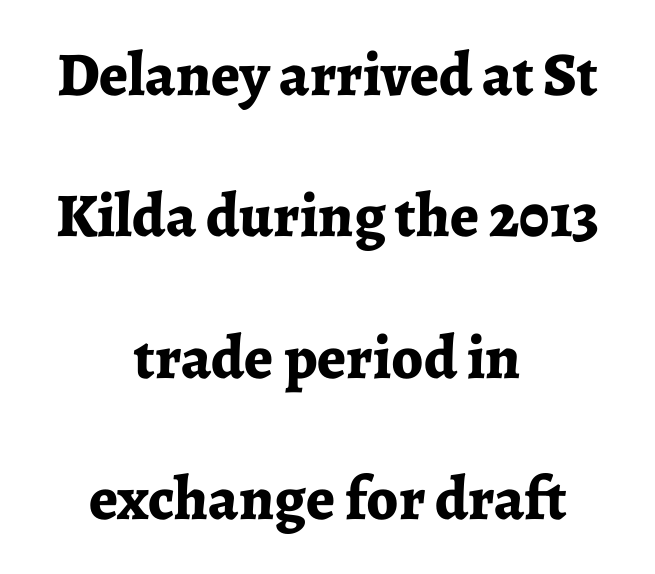
{"serif": "yes", "italic": "no", "bold": "yes", "weight": "bold", "width": "normal", "stroke_contrast": "low", "x_height": "medium", "monospaced": "no", "underline": "no", "align": "center", "line_spacing": "loose", "line_spacing_ratio": 2.28, "letter_spacing": "normal", "letter_spacing_em": 0.0, "glyph_px": 62}
